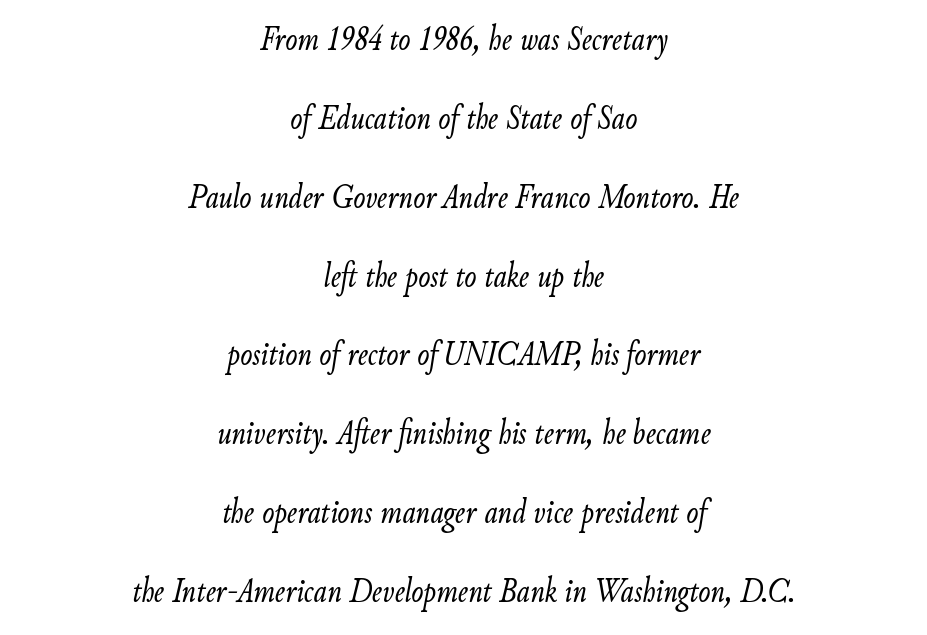
The strokes are not fattened; the text isn't bold. The space beneath each line is pristine and unruled. Here the designer chose a conventional face with non-uniform glyph widths. Every character sits at an angle, as italics do. A centered setting, common on invitations and titles, is used for this passage. Standard letterfit; no display-style spreading of the glyphs.
